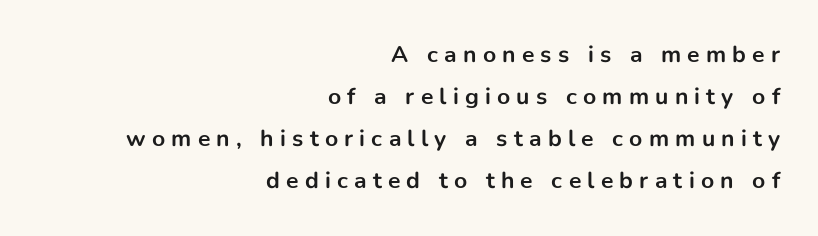
Q: Is the text bold? A: Yes.
Q: Is the text italic (slanted)? A: No, it is upright.
Q: Is the text underlined? A: No.
Q: How is the paragraph aligned? A: Right-aligned.
Q: Is the spacing between letters normal or unusually wide? A: Unusually wide.
